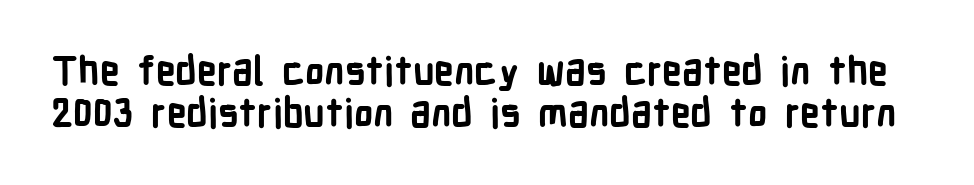
The area under the type is left untouched. Each letter's strokes conclude bluntly, with no projecting serifs. Every stem runs plumb, perpendicular to the baseline. Rows of type sit shoulder to shoulder in the vertical direction. These lines carry a lot of weight — the face is fully bold.
